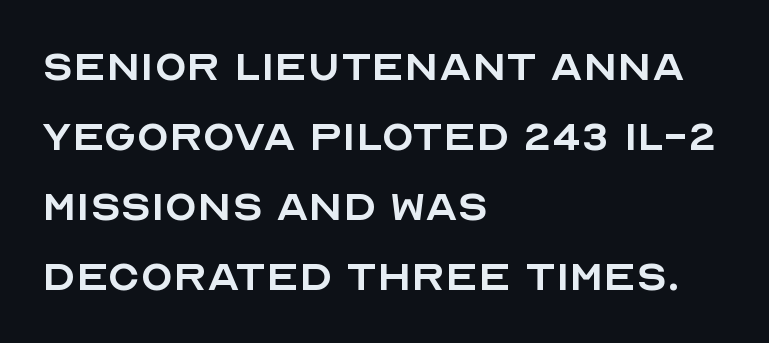
{"serif": "no", "italic": "no", "bold": "no", "weight": "regular", "width": "normal", "x_height": "large", "monospaced": "no", "underline": "no", "align": "left", "line_spacing": "normal", "line_spacing_ratio": 1.32, "letter_spacing": "normal", "letter_spacing_em": 0.0, "glyph_px": 53}
